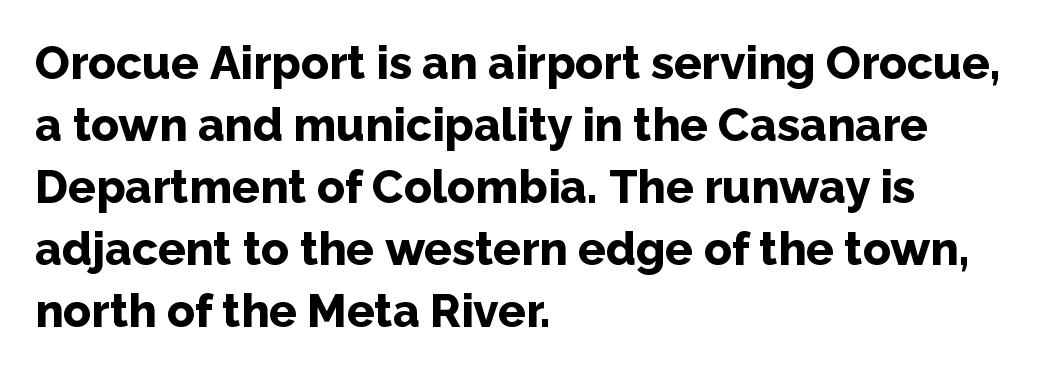
Q: Is the text bold? A: Yes.
Q: Is the text italic (slanted)? A: No, it is upright.
Q: Is the typeface a serif or a sans-serif typeface? A: Sans-serif.
Q: Is the text underlined? A: No.
Q: How is the paragraph aligned? A: Left-aligned.
Q: Is the spacing between letters normal or unusually wide? A: Normal.
Q: Is the spacing between lines tight, normal or loose? A: Normal.
Q: Width (condensed, normal, or wide)? A: Normal.
Q: Stroke contrast? A: Low.
Q: x-height? A: Medium.
Q: Monospaced? A: No.
